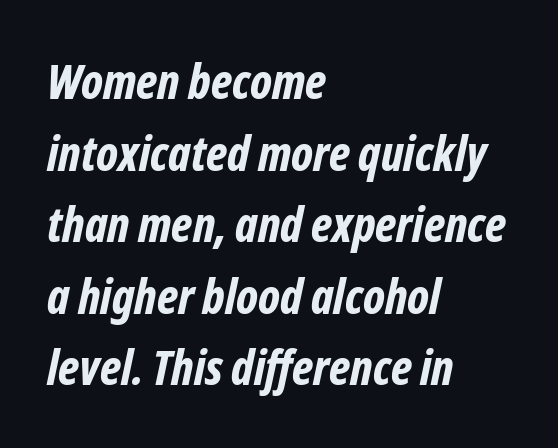
Strokes here are thick enough to call this a true bold. Proportional: the letters do not fall into vertical columns. The passage shown stacks its lines at a standard gap. The line texture is even and compact thanks to regular tracking. Beneath every word, the page is bare. Rendered with sloped, italic letterforms.
